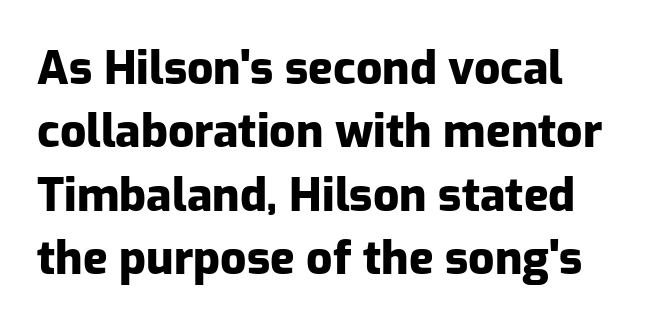
Q: Is the text bold? A: Yes.
Q: Is the text italic (slanted)? A: No, it is upright.
Q: Is the typeface a serif or a sans-serif typeface? A: Sans-serif.
Q: Is the text underlined? A: No.
Q: How is the paragraph aligned? A: Left-aligned.
Q: Is the spacing between letters normal or unusually wide? A: Normal.
Q: Is the spacing between lines tight, normal or loose? A: Normal.
Q: Width (condensed, normal, or wide)? A: Normal.
Q: Stroke contrast? A: Low.
Q: x-height? A: Medium.
Q: Monospaced? A: No.
